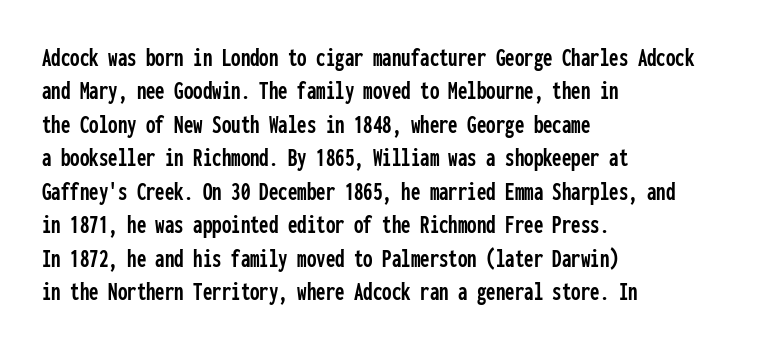
The image shows 27 px text type, upright; set left-aligned, line spacing 1.24x, normal letter spacing, not underlined.
